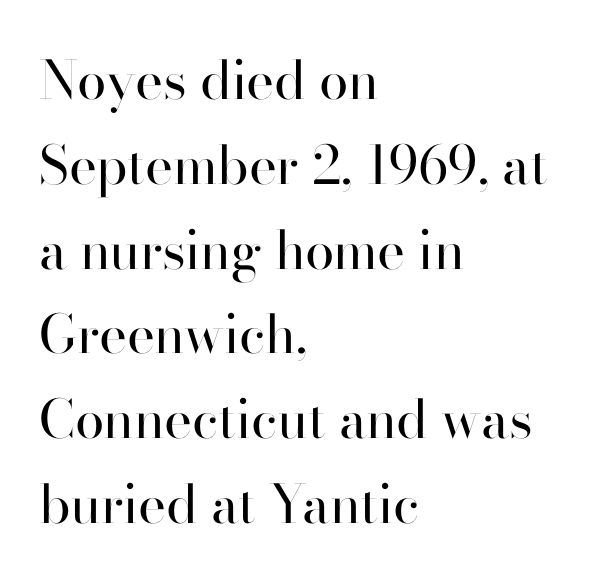
{"serif": "no", "italic": "no", "bold": "no", "weight": "regular", "width": "normal", "stroke_contrast": "high", "x_height": "small", "monospaced": "no", "underline": "no", "align": "left", "line_spacing": "normal", "line_spacing_ratio": 1.6, "letter_spacing": "normal", "letter_spacing_em": 0.0, "glyph_px": 53}
